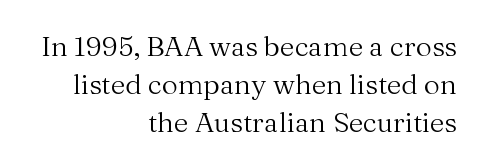
Q: Is the text bold? A: No.
Q: Is the text italic (slanted)? A: No, it is upright.
Q: Is the typeface a serif or a sans-serif typeface? A: Serif.
Q: Is the text underlined? A: No.
Q: How is the paragraph aligned? A: Right-aligned.
Q: Is the spacing between letters normal or unusually wide? A: Normal.
Q: Is the spacing between lines tight, normal or loose? A: Normal.
Q: Width (condensed, normal, or wide)? A: Normal.
Q: Stroke contrast? A: Medium.
Q: x-height? A: Medium.
Q: Monospaced? A: No.
